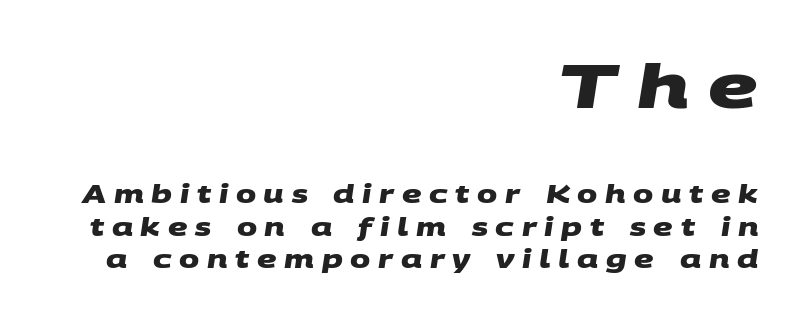
The image shows 61 px heavy, wide sans-serif type; set right-aligned, normal line spacing (1.35x), unusually wide letter spacing (+0.32 em), not underlined; the first (top) block is 2.54x larger; medium stroke contrast and a large x-height.
